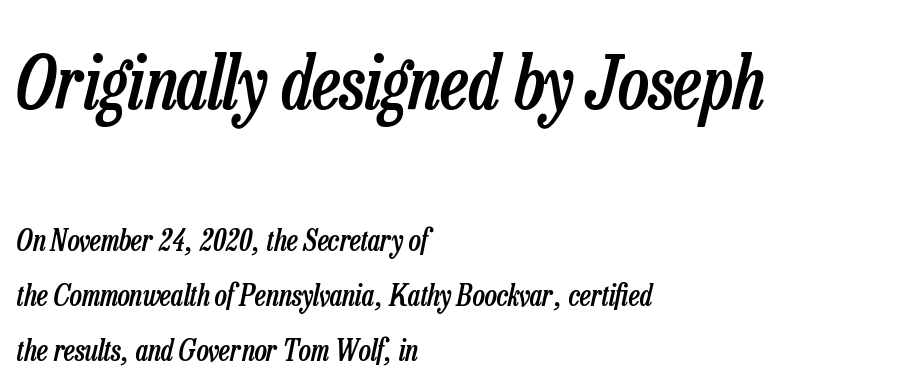
The image shows 73 px semibold, condensed type, italic (leaning right); set left-aligned, loose line spacing (1.9x), normal letter spacing, not underlined; the first (top) block is 2.52x larger; low stroke contrast and a medium x-height.
